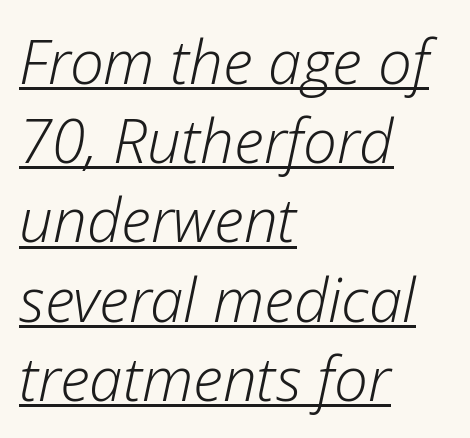
Q: Is the text bold? A: No.
Q: Is the text italic (slanted)? A: Yes, it leans right by about 12 degrees.
Q: Is the text underlined? A: Yes.
Q: How is the paragraph aligned? A: Left-aligned.
Q: Is the spacing between letters normal or unusually wide? A: Normal.
Q: Is the spacing between lines tight, normal or loose? A: Normal.
Q: Width (condensed, normal, or wide)? A: Normal.
Q: Stroke contrast? A: Low.
Q: x-height? A: Medium.
Q: Monospaced? A: No.
